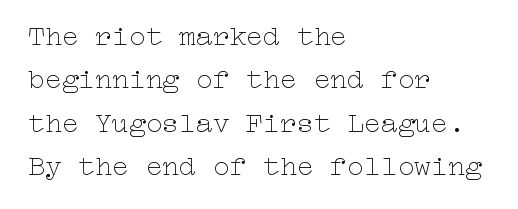
Q: Is the text bold? A: No.
Q: Is the text italic (slanted)? A: No, it is upright.
Q: Is the text underlined? A: No.
Q: How is the paragraph aligned? A: Left-aligned.
Q: Is the spacing between letters normal or unusually wide? A: Normal.
Q: Is the spacing between lines tight, normal or loose? A: Normal.
Q: Width (condensed, normal, or wide)? A: Wide.
Q: Stroke contrast? A: Low.
Q: x-height? A: Medium.
